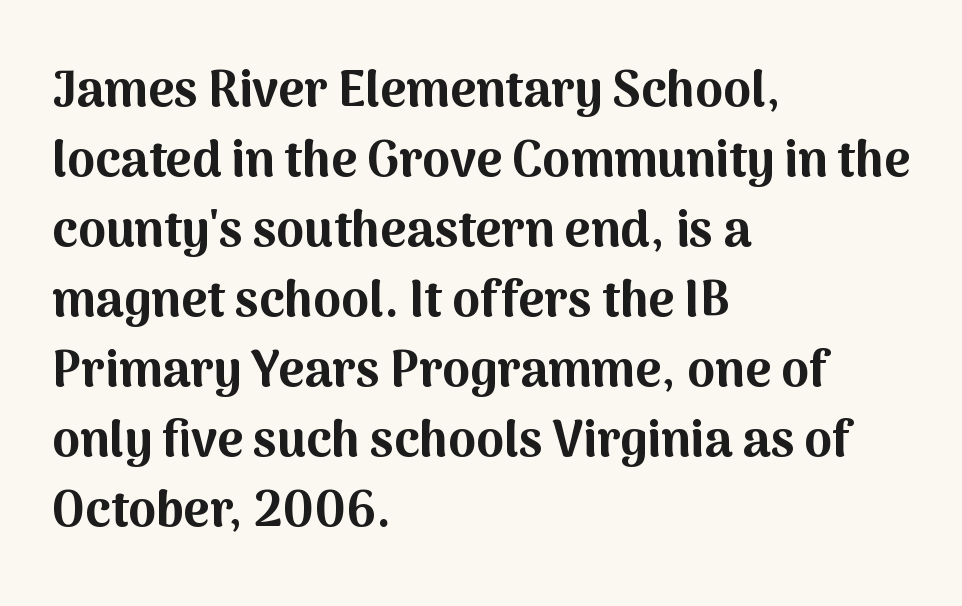
{"serif": "no", "italic": "no", "bold": "yes", "weight": "bold", "width": "normal", "stroke_contrast": "medium", "x_height": "medium", "monospaced": "no", "underline": "no", "align": "left", "line_spacing": "normal", "line_spacing_ratio": 1.4, "letter_spacing": "normal", "letter_spacing_em": 0.0, "glyph_px": 50}
